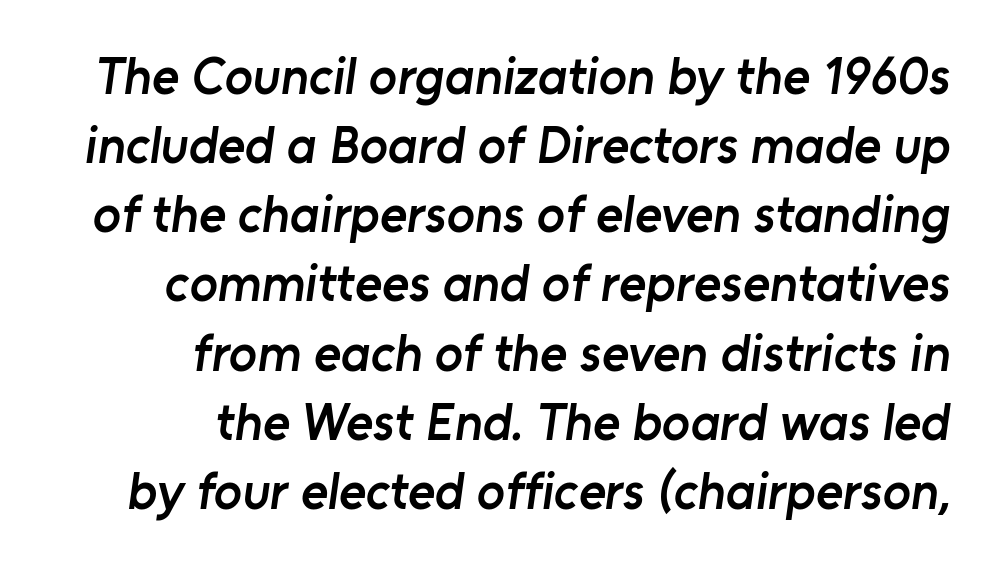
{"serif": "no", "bold": "semi", "weight": "semibold", "width": "normal", "stroke_contrast": "low", "x_height": "medium", "monospaced": "no", "underline": "no", "align": "right", "line_spacing": "normal", "line_spacing_ratio": 1.33, "letter_spacing": "normal", "letter_spacing_em": 0.0, "glyph_px": 52}
